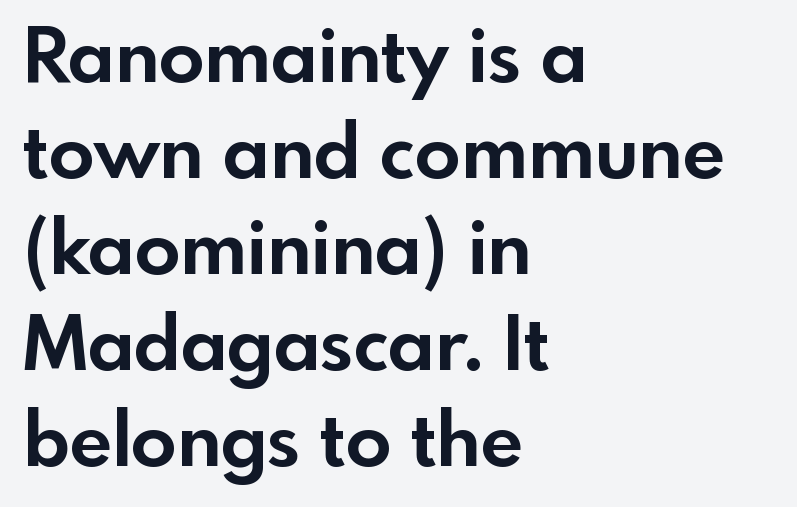
The image shows 75 px bold sans-serif type, upright; set left-aligned, normal line spacing (1.28x), normal letter spacing, not underlined; a small x-height.
